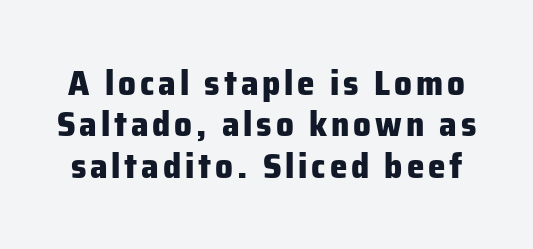
The image shows 35 px heavy sans-serif type, upright; set line spacing 1.18x, not underlined; low stroke contrast and a medium x-height.
